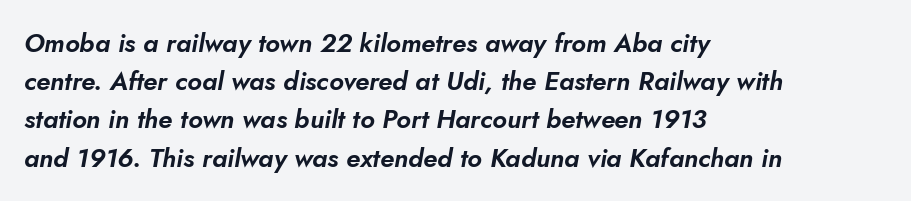
{"italic": "yes", "lean": "right", "slant_degrees": 10, "underline": "no", "align": "left", "line_spacing": "normal", "line_spacing_ratio": 1.47, "letter_spacing": "normal", "letter_spacing_em": 0.0, "glyph_px": 26}
